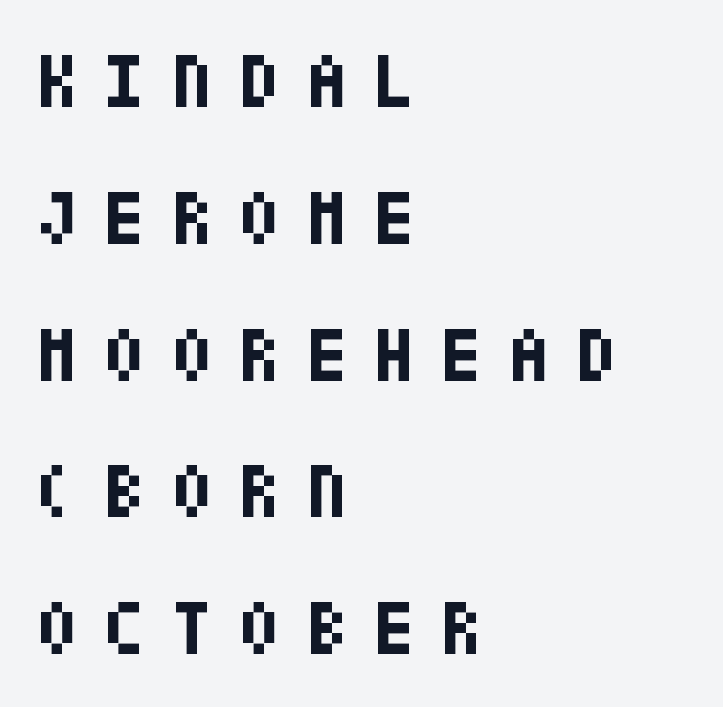
{"serif": "no", "italic": "no", "bold": "yes", "weight": "bold", "width": "condensed", "stroke_contrast": "low", "x_height": "large", "underline": "no", "align": "left", "line_spacing_ratio": 1.8, "letter_spacing": "wide", "letter_spacing_em": 0.34, "glyph_px": 76}
